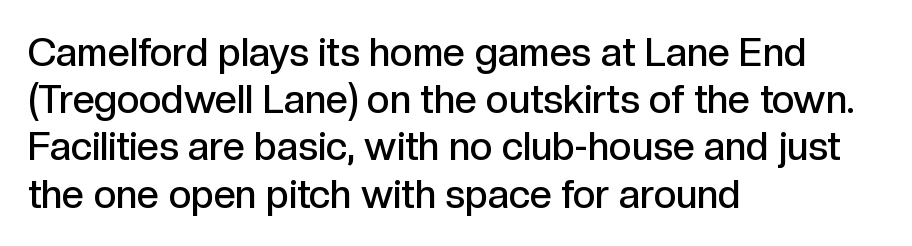
Q: Is the text bold? A: Semi-bold.
Q: Is the text italic (slanted)? A: No, it is upright.
Q: Is the typeface a serif or a sans-serif typeface? A: Sans-serif.
Q: Is the text underlined? A: No.
Q: How is the paragraph aligned? A: Left-aligned.
Q: Is the spacing between letters normal or unusually wide? A: Normal.
Q: Width (condensed, normal, or wide)? A: Normal.
Q: x-height? A: Medium.
Q: Monospaced? A: No.
